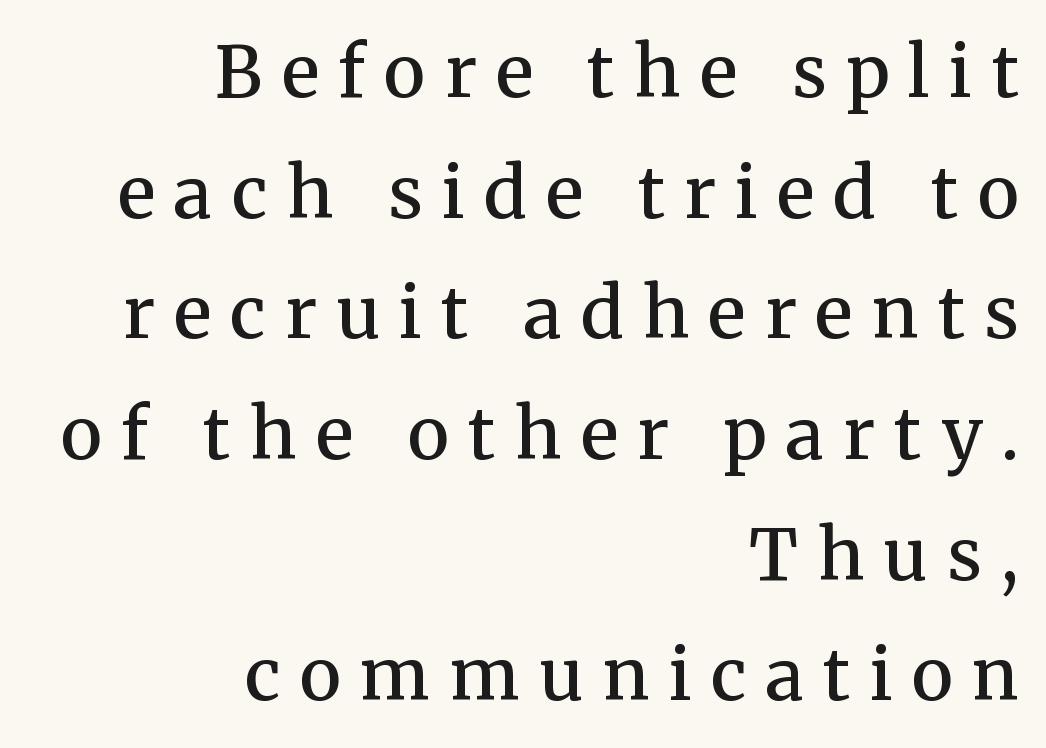
Q: Is the text bold? A: Semi-bold.
Q: Is the text italic (slanted)? A: No, it is upright.
Q: Is the typeface a serif or a sans-serif typeface? A: Serif.
Q: Is the text underlined? A: No.
Q: How is the paragraph aligned? A: Right-aligned.
Q: Is the spacing between letters normal or unusually wide? A: Unusually wide.
Q: Is the spacing between lines tight, normal or loose? A: Normal.
Q: Width (condensed, normal, or wide)? A: Normal.
Q: Stroke contrast? A: Medium.
Q: x-height? A: Medium.
Q: Monospaced? A: No.
